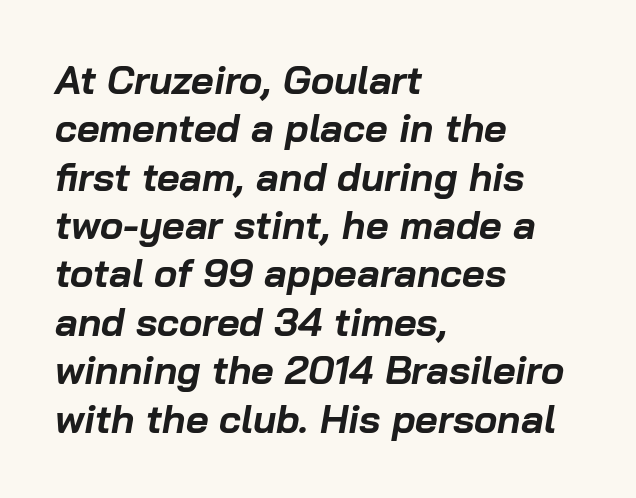
Q: Is the text bold? A: Yes.
Q: Is the text italic (slanted)? A: Yes, it leans right by about 10 degrees.
Q: Is the text underlined? A: No.
Q: How is the paragraph aligned? A: Left-aligned.
Q: Is the spacing between letters normal or unusually wide? A: Normal.
Q: Width (condensed, normal, or wide)? A: Normal.
Q: Stroke contrast? A: Low.
Q: x-height? A: Medium.
Q: Monospaced? A: No.
